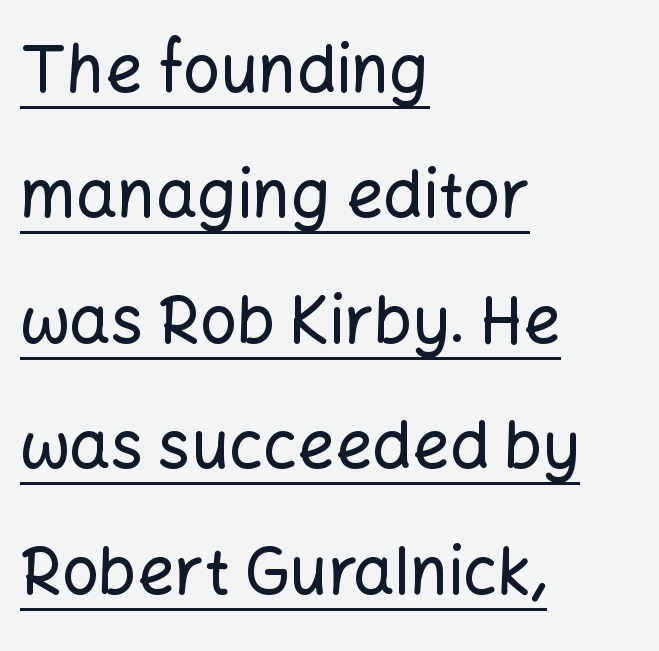
Q: Is the text italic (slanted)? A: No, it is upright.
Q: Is the typeface a serif or a sans-serif typeface? A: Sans-serif.
Q: Is the text underlined? A: Yes.
Q: How is the paragraph aligned? A: Left-aligned.
Q: Is the spacing between letters normal or unusually wide? A: Normal.
Q: Is the spacing between lines tight, normal or loose? A: Loose.
Q: Width (condensed, normal, or wide)? A: Normal.
Q: Stroke contrast? A: Low.
Q: x-height? A: Medium.
Q: Monospaced? A: No.
